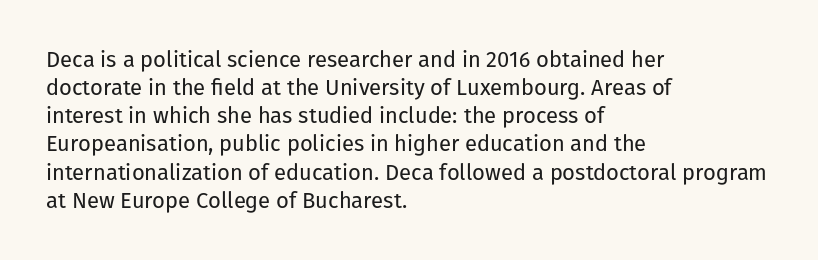
Normally led — the rows are evenly, conventionally spaced. Underlining? Definitely not there. The axis of the letterforms is exactly vertical. The passage is arranged the way most books set body copy — flush left. Default kerning and tracking; the words read as compact shapes.
